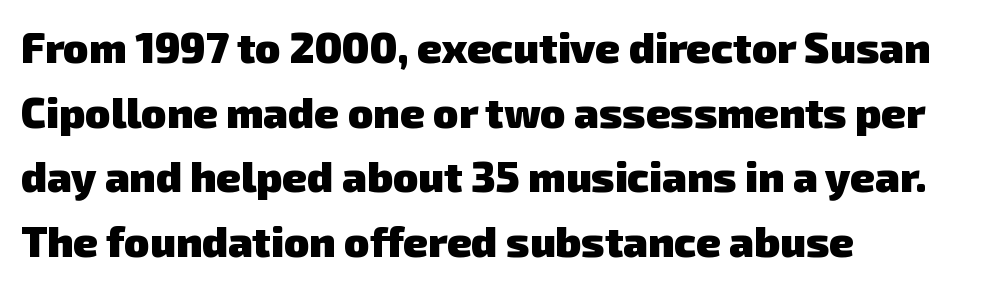
{"serif": "no", "bold": "yes", "weight": "heavy", "width": "normal", "stroke_contrast": "low", "x_height": "medium", "monospaced": "no", "underline": "no", "align": "left", "line_spacing": "normal", "line_spacing_ratio": 1.54, "letter_spacing": "normal", "letter_spacing_em": 0.0, "glyph_px": 42}
